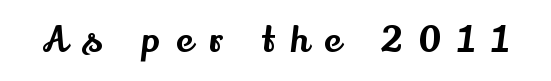
{"serif": "yes", "width": "normal", "stroke_contrast": "medium", "x_height": "small", "monospaced": "no", "underline": "no", "letter_spacing": "wide", "letter_spacing_em": 0.46, "glyph_px": 35}
